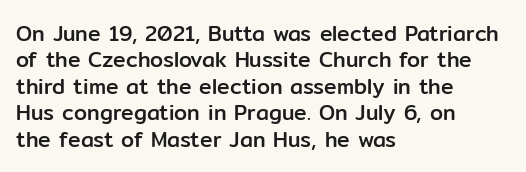
Is there much room between lines? A standard amount, neither cramped nor airy. The line texture is even and compact thanks to regular tracking. In terms of posture, this sample is upright. The paragraph has a hard left edge and a soft right edge. The strip under each line holds only bare page.
